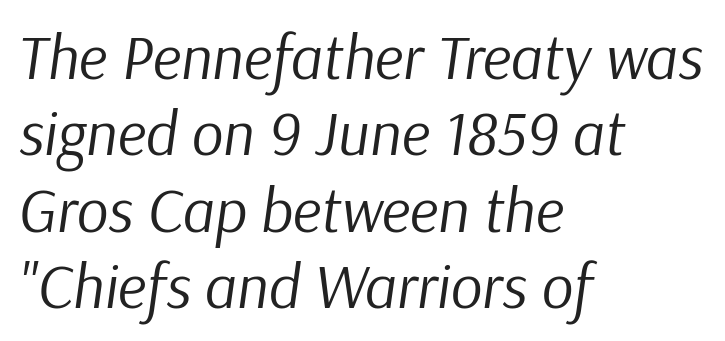
The image shows 62 px regular-weight type, italic (leaning right); set left-aligned, line spacing 1.23x, normal letter spacing, not underlined; low stroke contrast and a medium x-height.
